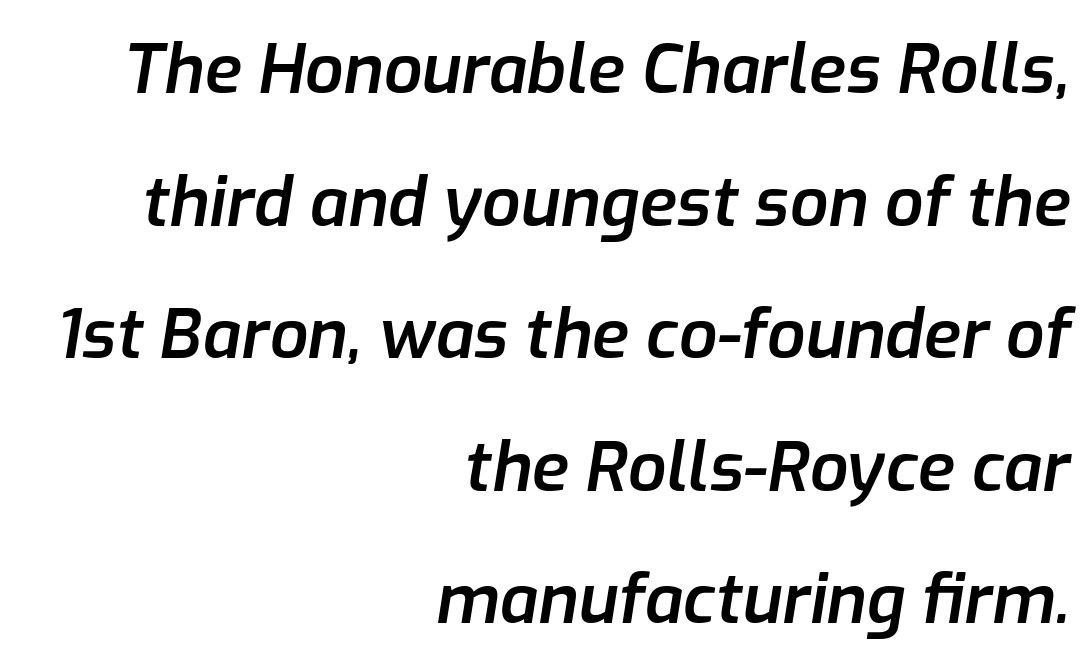
{"italic": "yes", "lean": "right", "slant_degrees": 9, "bold": "semi", "weight": "semibold", "width": "normal", "stroke_contrast": "low", "x_height": "medium", "monospaced": "no", "underline": "no", "align": "right", "line_spacing": "loose", "line_spacing_ratio": 1.95, "letter_spacing": "normal", "letter_spacing_em": 0.0, "glyph_px": 68}
